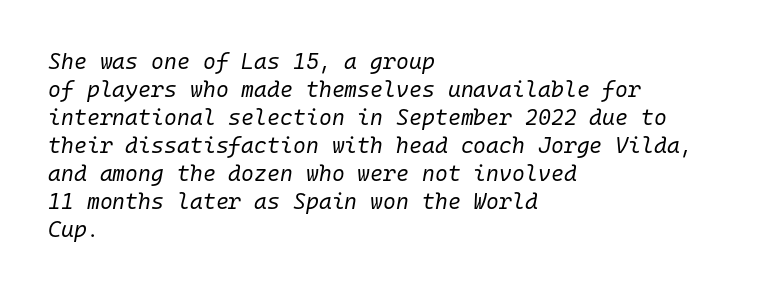
The image shows 22 px text type, italic (leaning right); set left-aligned, normal line spacing (1.27x), normal letter spacing, not underlined.
